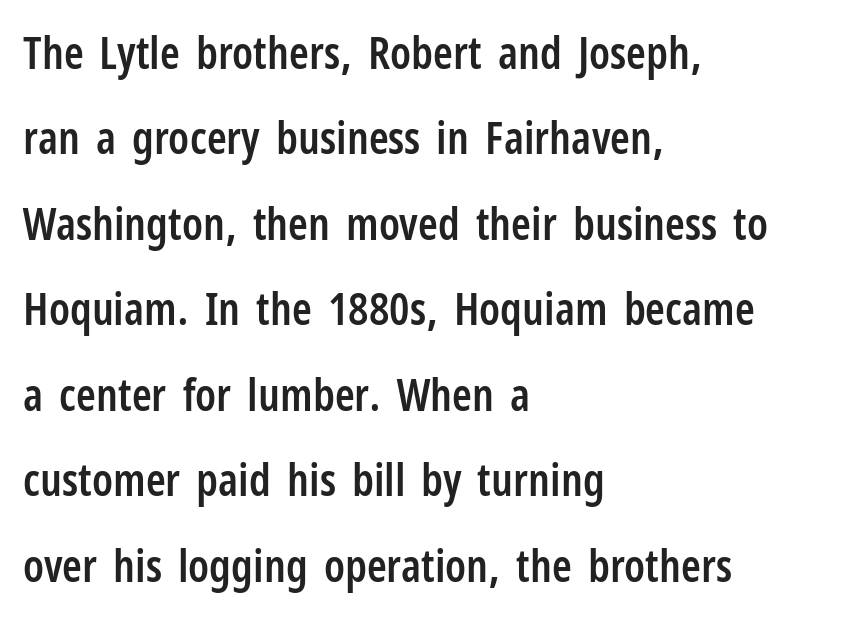
Q: Is the text bold? A: Semi-bold.
Q: Is the text italic (slanted)? A: No, it is upright.
Q: Is the typeface a serif or a sans-serif typeface? A: Sans-serif.
Q: Is the text underlined? A: No.
Q: How is the paragraph aligned? A: Left-aligned.
Q: Is the spacing between letters normal or unusually wide? A: Normal.
Q: Is the spacing between lines tight, normal or loose? A: Loose.
Q: Width (condensed, normal, or wide)? A: Condensed.
Q: Stroke contrast? A: Low.
Q: x-height? A: Medium.
Q: Monospaced? A: No.
